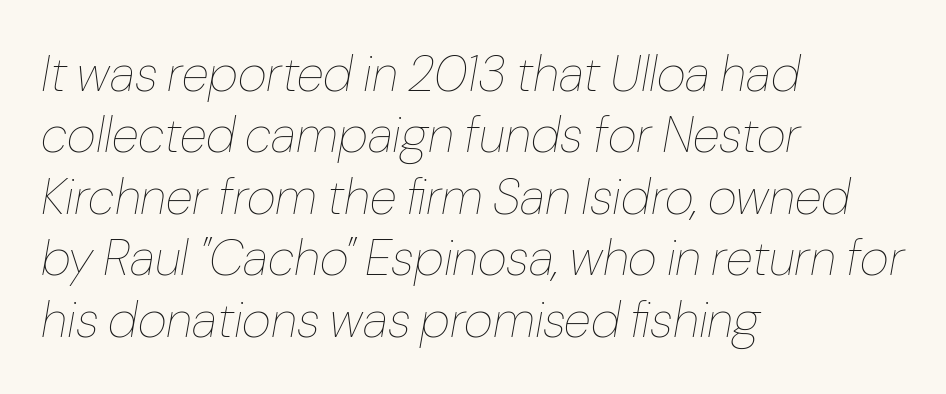
{"italic": "yes", "lean": "right", "slant_degrees": 10, "bold": "no", "weight": "thin", "width": "normal", "stroke_contrast": "low", "x_height": "medium", "monospaced": "no", "underline": "no", "align": "left", "line_spacing_ratio": 1.23, "letter_spacing": "normal", "letter_spacing_em": 0.0, "glyph_px": 50}
